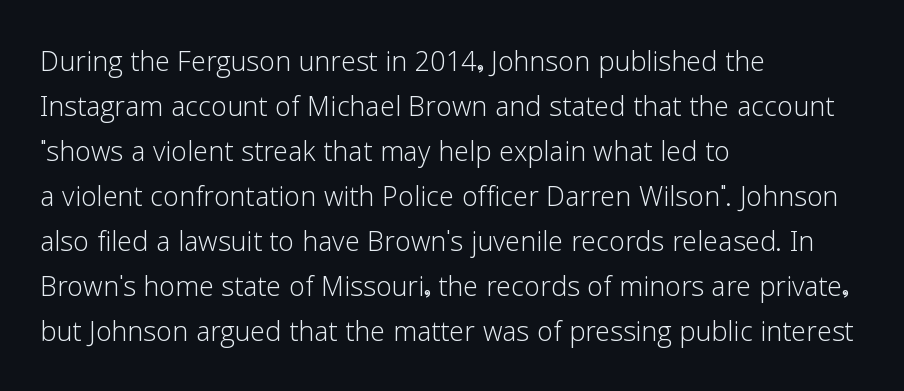
Q: Is the text bold? A: No.
Q: Is the text italic (slanted)? A: No, it is upright.
Q: Is the typeface a serif or a sans-serif typeface? A: Sans-serif.
Q: Is the text underlined? A: No.
Q: How is the paragraph aligned? A: Left-aligned.
Q: Is the spacing between letters normal or unusually wide? A: Normal.
Q: Is the spacing between lines tight, normal or loose? A: Normal.
Q: Width (condensed, normal, or wide)? A: Normal.
Q: Stroke contrast? A: Low.
Q: x-height? A: Medium.
Q: Monospaced? A: No.
